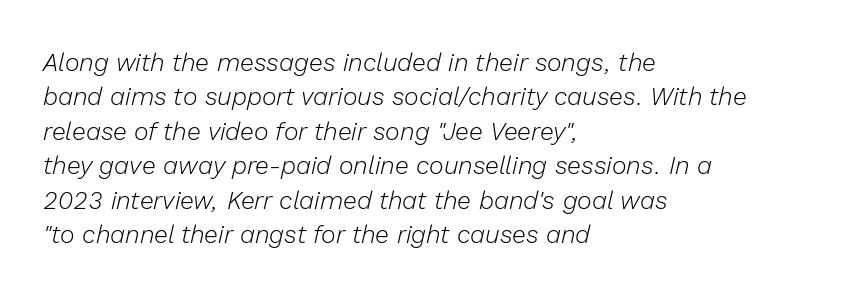
The image shows 25 px text type, italic (leaning right); set left-aligned, normal line spacing (1.38x), normal letter spacing, not underlined.
